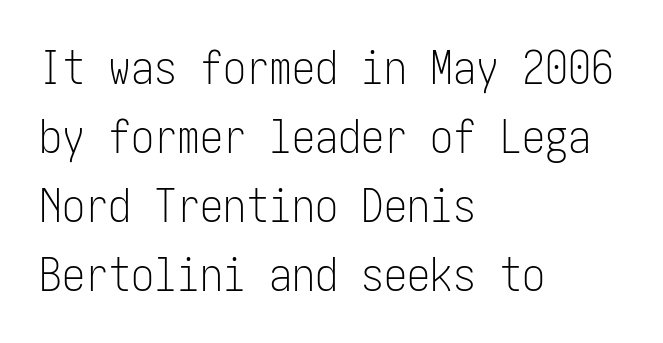
The image shows 46 px light, condensed sans-serif type, upright; set left-aligned, normal line spacing (1.5x), normal letter spacing, not underlined; low stroke contrast and a medium x-height.
